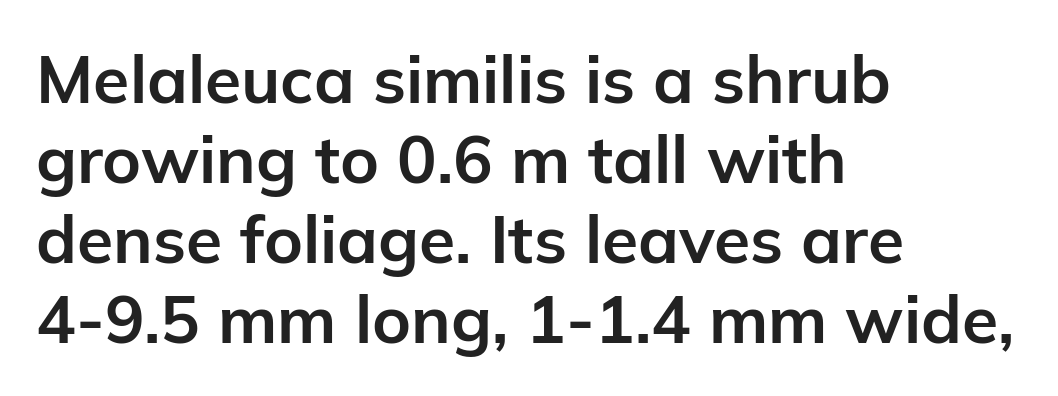
The letters carry no serifs — their stems end cleanly without finishing strokes. This rendering leaves character spacing at its baseline value. Unlike italic type, these characters show no tilt at all. The ragged edge is on the right, which tells us the setting is flush left. Summary of weight: heavy, a full bold. Each letter keeps its own natural width here, so spacing adapts to shape.
